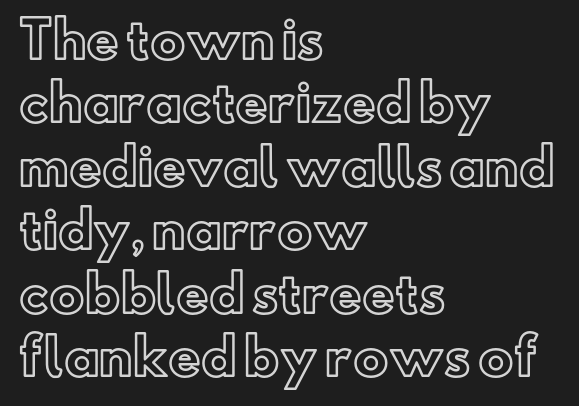
The image shows 50 px text type, upright; set left-aligned, normal line spacing (1.27x), normal letter spacing, not underlined; a small x-height.
